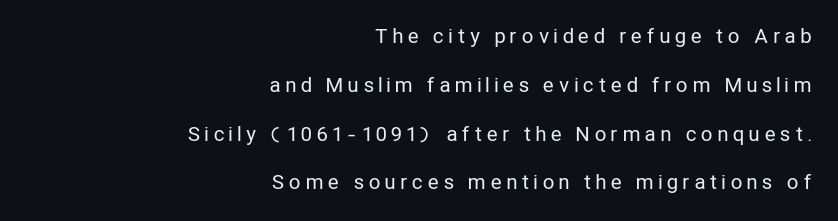
The image shows 20 px text type, upright; set right-aligned, loose line spacing (2.44x), unusually wide letter spacing (+0.27 em), not underlined.
